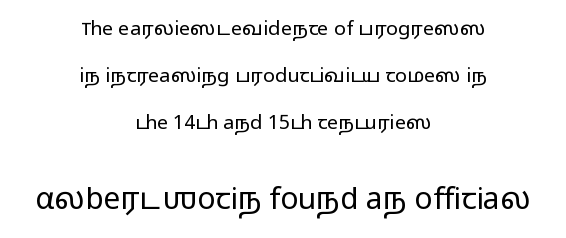
The image shows 30 px light, wide sans-serif type, upright; set centered, loose line spacing (2.35x), normal letter spacing, not underlined; the second (bottom) block is 1.5x larger; low stroke contrast and a medium x-height.
